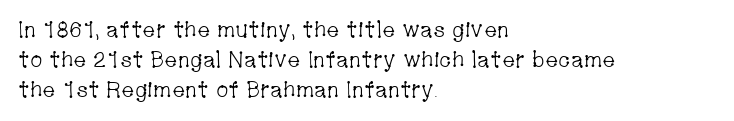
The image shows 22 px text type, upright; set left-aligned, normal line spacing (1.36x), normal letter spacing, not underlined.
